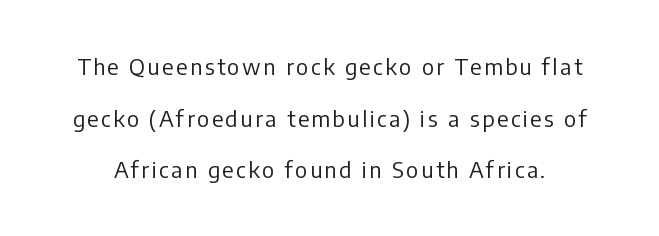
{"italic": "no", "bold": "no", "underline": "no", "line_spacing": "loose", "line_spacing_ratio": 2.35, "glyph_px": 22}
